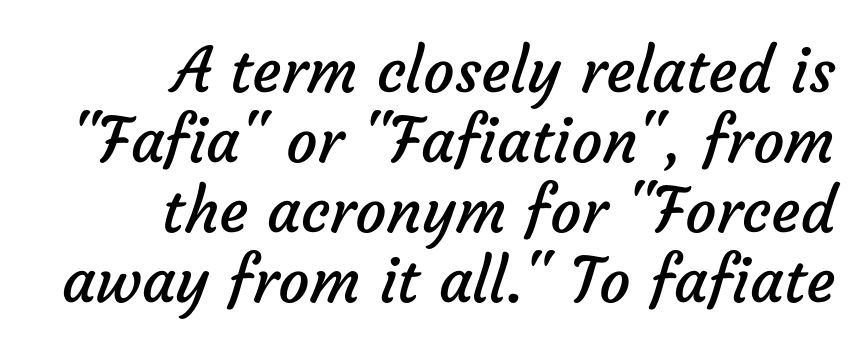
The image shows 62 px regular-weight sans-serif type; set right-aligned, tight line spacing (1.13x), normal letter spacing, not underlined; low stroke contrast and a medium x-height.
